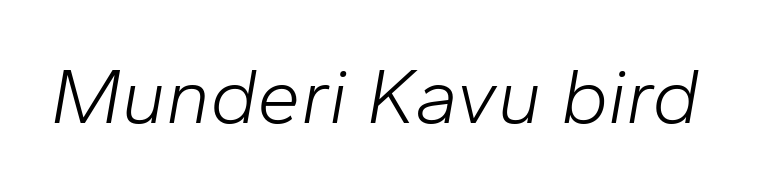
{"italic": "yes", "lean": "right", "slant_degrees": 10, "bold": "no", "weight": "light", "width": "normal", "stroke_contrast": "low", "x_height": "medium", "monospaced": "no", "underline": "no", "letter_spacing": "normal", "letter_spacing_em": 0.0, "glyph_px": 78}
